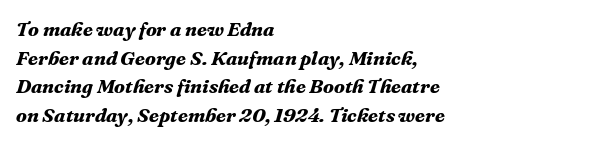
The image shows 20 px bold type, italic (leaning right); set left-aligned, normal line spacing (1.43x), normal letter spacing, not underlined.
